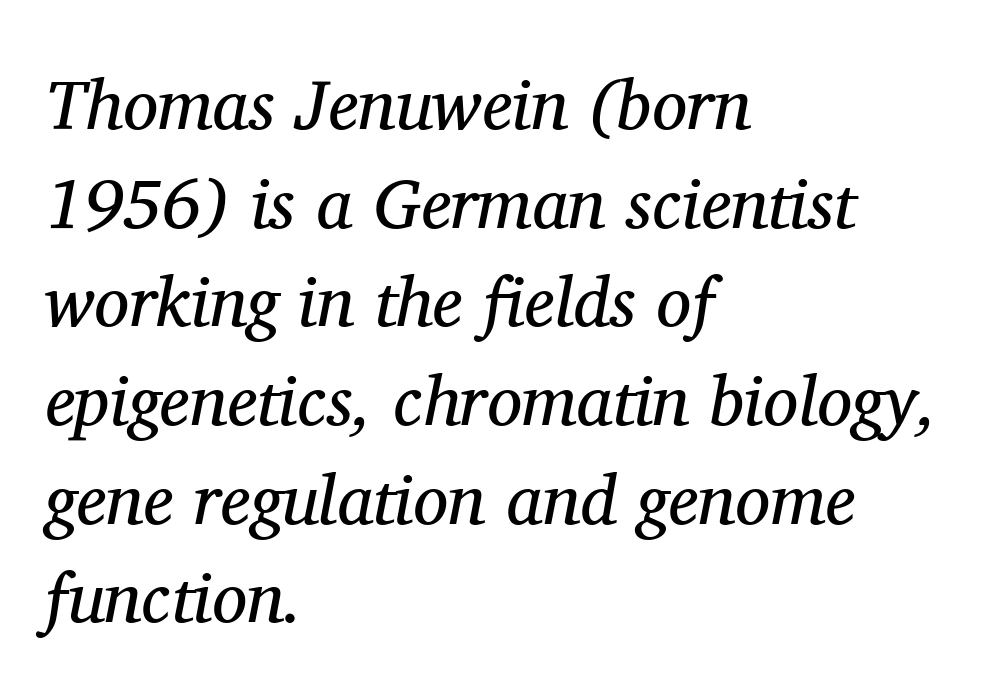
{"serif": "yes", "italic": "yes", "lean": "right", "slant_degrees": 11, "bold": "no", "weight": "regular", "width": "normal", "stroke_contrast": "medium", "x_height": "medium", "monospaced": "no", "underline": "no", "align": "left", "line_spacing": "normal", "line_spacing_ratio": 1.41, "letter_spacing": "normal", "letter_spacing_em": 0.0, "glyph_px": 70}
